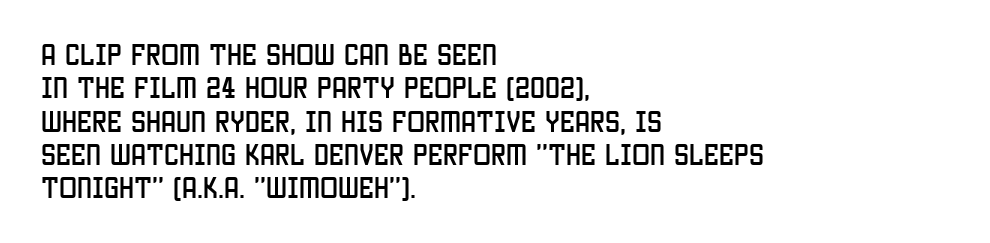
Q: Is the text italic (slanted)? A: No, it is upright.
Q: Is the text underlined? A: No.
Q: How is the paragraph aligned? A: Left-aligned.
Q: Is the spacing between letters normal or unusually wide? A: Normal.
Q: Is the spacing between lines tight, normal or loose? A: Normal.
